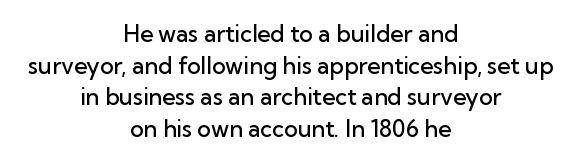
Normally led — the rows are evenly, conventionally spaced. Visually the block forms a symmetrical silhouette, jagged on both flanks. Students, this is semibold: more ink than regular, less than bold. A clean baseline with only descenders dipping below it. Standard letterfit; no display-style spreading of the glyphs.
